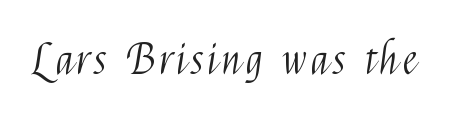
{"serif": "no", "bold": "no", "weight": "light", "width": "condensed", "stroke_contrast": "medium", "x_height": "medium", "monospaced": "no", "underline": "no", "glyph_px": 42}
